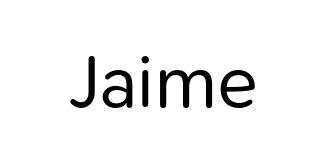
Q: Is the text bold? A: No.
Q: Is the text italic (slanted)? A: No, it is upright.
Q: Is the typeface a serif or a sans-serif typeface? A: Sans-serif.
Q: Is the text underlined? A: No.
Q: Is the spacing between letters normal or unusually wide? A: Normal.
Q: Width (condensed, normal, or wide)? A: Normal.
Q: Stroke contrast? A: Low.
Q: x-height? A: Medium.
Q: Monospaced? A: No.
